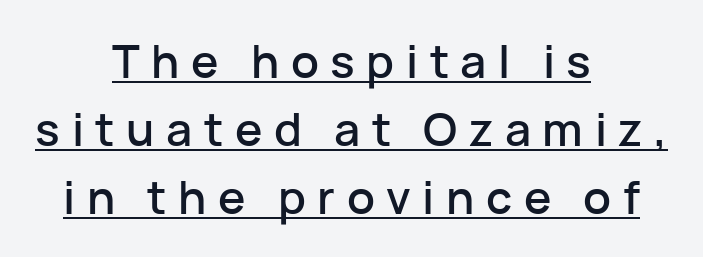
Q: Is the text italic (slanted)? A: No, it is upright.
Q: Is the typeface a serif or a sans-serif typeface? A: Sans-serif.
Q: Is the text underlined? A: Yes.
Q: How is the paragraph aligned? A: Centered.
Q: Is the spacing between letters normal or unusually wide? A: Unusually wide.
Q: Is the spacing between lines tight, normal or loose? A: Normal.
Q: Width (condensed, normal, or wide)? A: Normal.
Q: Stroke contrast? A: Low.
Q: x-height? A: Medium.
Q: Monospaced? A: No.
